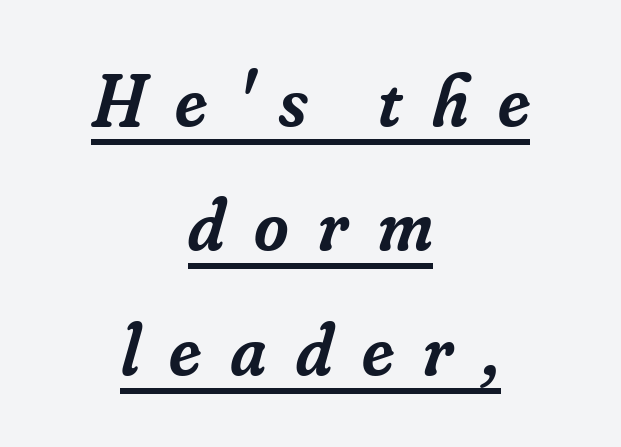
{"serif": "yes", "italic": "yes", "lean": "right", "slant_degrees": 16, "bold": "semi", "weight": "semibold", "width": "normal", "stroke_contrast": "low", "x_height": "small", "monospaced": "no", "underline": "yes", "align": "center", "line_spacing": "normal", "line_spacing_ratio": 1.68, "letter_spacing": "wide", "letter_spacing_em": 0.4, "glyph_px": 74}
